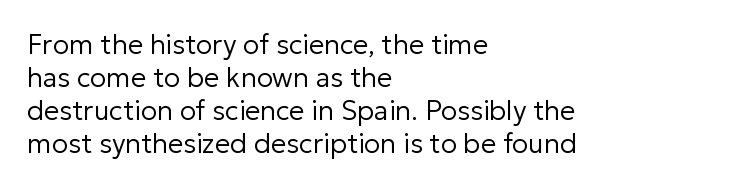
Q: Is the text bold? A: No.
Q: Is the text italic (slanted)? A: No, it is upright.
Q: Is the text underlined? A: No.
Q: How is the paragraph aligned? A: Left-aligned.
Q: Is the spacing between letters normal or unusually wide? A: Normal.
